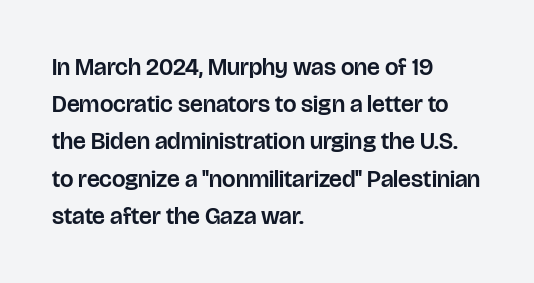
{"italic": "no", "underline": "no", "align": "left", "line_spacing": "normal", "line_spacing_ratio": 1.55, "letter_spacing": "normal", "letter_spacing_em": 0.0, "glyph_px": 24}
